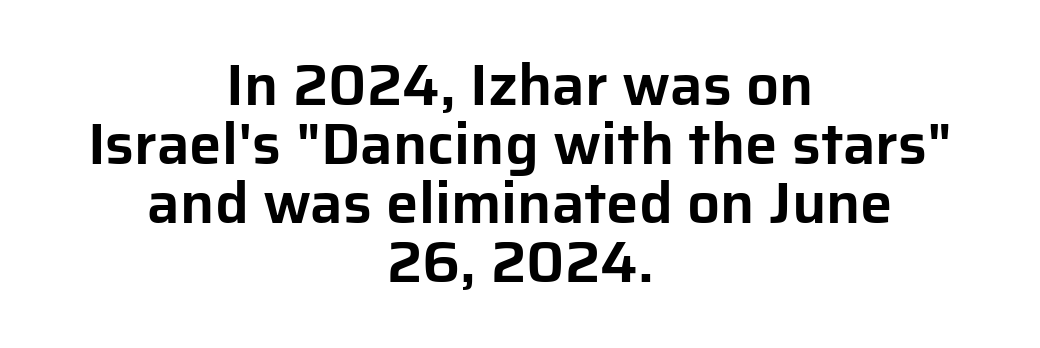
Q: Is the text italic (slanted)? A: No, it is upright.
Q: Is the typeface a serif or a sans-serif typeface? A: Sans-serif.
Q: Is the text underlined? A: No.
Q: How is the paragraph aligned? A: Centered.
Q: Is the spacing between letters normal or unusually wide? A: Normal.
Q: Is the spacing between lines tight, normal or loose? A: Tight.
Q: Width (condensed, normal, or wide)? A: Normal.
Q: Stroke contrast? A: Low.
Q: x-height? A: Medium.
Q: Monospaced? A: No.
